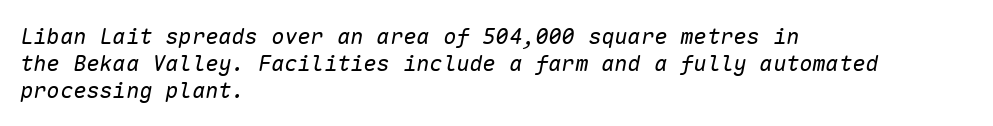
The image shows 22 px text type, italic (leaning right); set left-aligned, line spacing 1.22x, normal letter spacing, not underlined.
